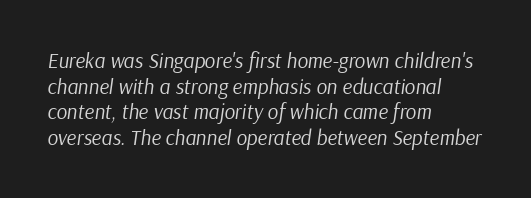
Q: Is the text bold? A: No.
Q: Is the text italic (slanted)? A: Yes, it leans right by about 9 degrees.
Q: Is the text underlined? A: No.
Q: How is the paragraph aligned? A: Left-aligned.
Q: Is the spacing between letters normal or unusually wide? A: Normal.
